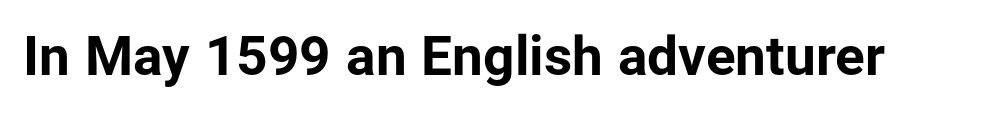
The image shows 55 px bold sans-serif type, upright; set normal letter spacing, not underlined; low stroke contrast and a medium x-height.
